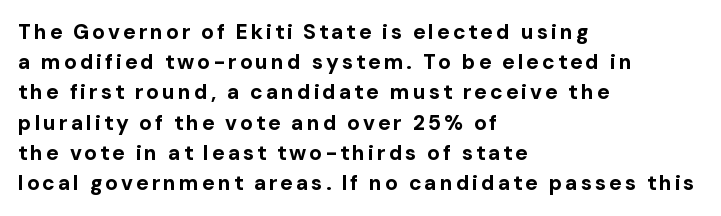
{"italic": "no", "bold": "yes", "underline": "no", "align": "left", "line_spacing": "normal", "line_spacing_ratio": 1.44, "glyph_px": 21}
